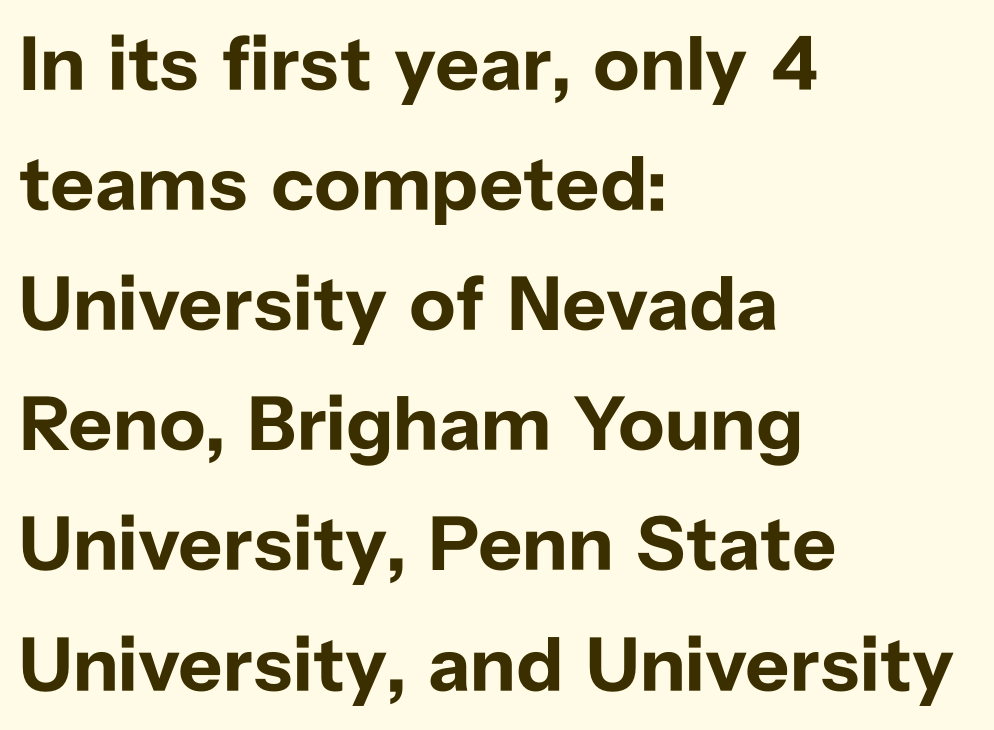
{"serif": "no", "italic": "no", "bold": "yes", "weight": "bold", "width": "normal", "stroke_contrast": "low", "x_height": "medium", "monospaced": "no", "underline": "no", "align": "left", "line_spacing": "normal", "line_spacing_ratio": 1.56, "letter_spacing": "normal", "letter_spacing_em": 0.0, "glyph_px": 77}
